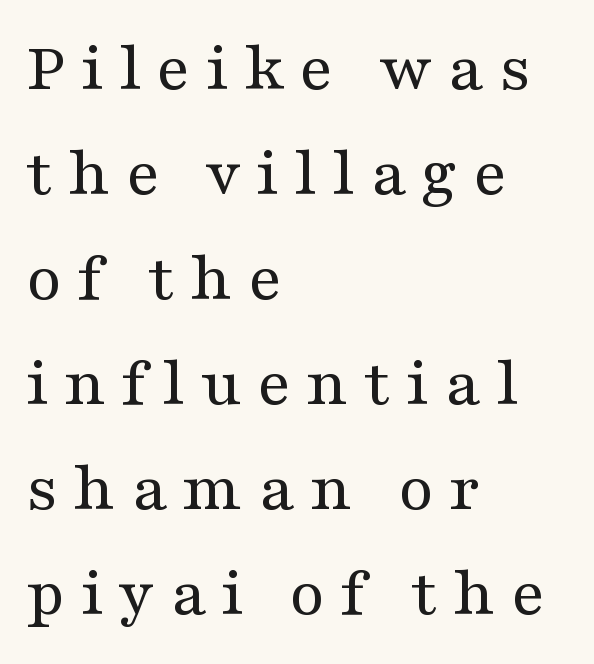
Q: Is the text bold? A: No.
Q: Is the text italic (slanted)? A: No, it is upright.
Q: Is the typeface a serif or a sans-serif typeface? A: Serif.
Q: Is the text underlined? A: No.
Q: How is the paragraph aligned? A: Left-aligned.
Q: Is the spacing between letters normal or unusually wide? A: Unusually wide.
Q: Is the spacing between lines tight, normal or loose? A: Normal.
Q: Width (condensed, normal, or wide)? A: Wide.
Q: Stroke contrast? A: Medium.
Q: x-height? A: Medium.
Q: Monospaced? A: No.
